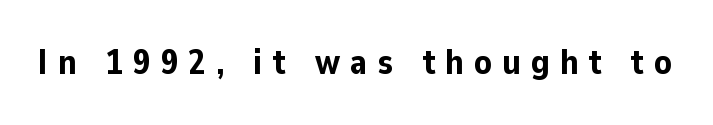
The image shows 35 px bold sans-serif type, upright; set unusually wide letter spacing (+0.29 em), not underlined; low stroke contrast and a medium x-height.
